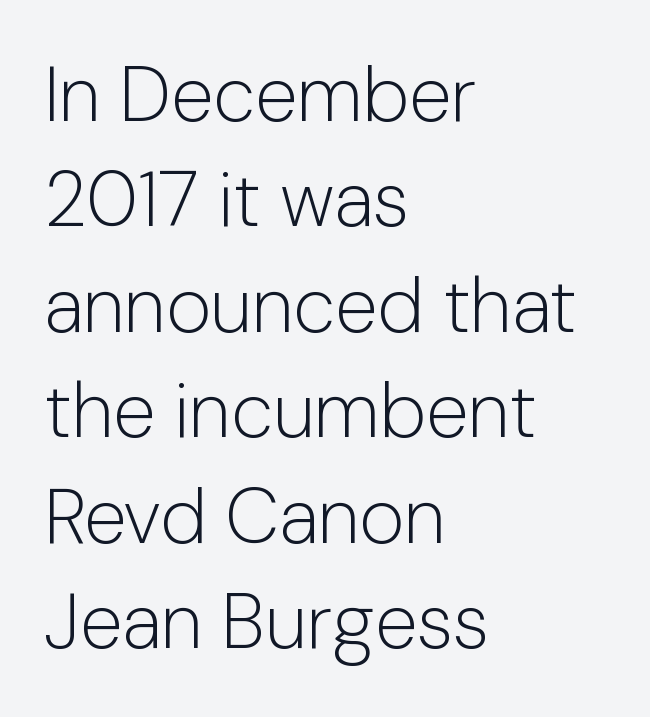
Rows of type keep a routine distance in the vertical direction. The passage shown is typed in a proportional face where columns would drift. One-word summary of the alignment: left. Here the glyphs are tracked normally, forming tight word shapes.
